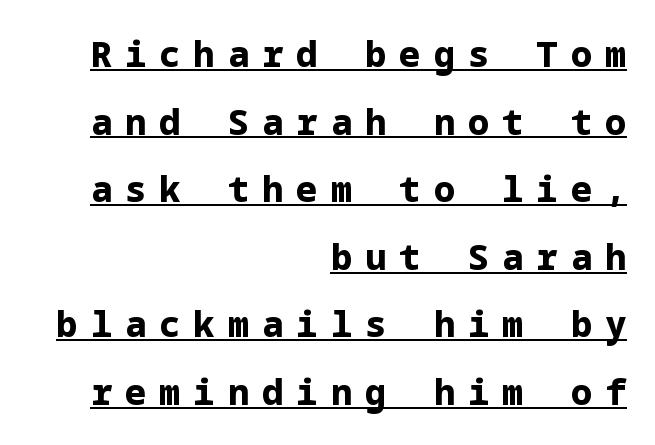
Q: Is the text bold? A: Yes.
Q: Is the text italic (slanted)? A: No, it is upright.
Q: Is the typeface a serif or a sans-serif typeface? A: Sans-serif.
Q: Is the text underlined? A: Yes.
Q: How is the paragraph aligned? A: Right-aligned.
Q: Is the spacing between letters normal or unusually wide? A: Unusually wide.
Q: Is the spacing between lines tight, normal or loose? A: Loose.
Q: Width (condensed, normal, or wide)? A: Normal.
Q: Stroke contrast? A: Low.
Q: x-height? A: Medium.
